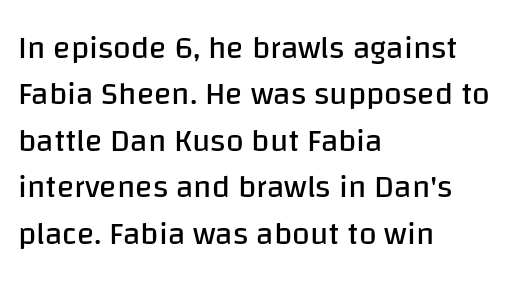
{"serif": "no", "italic": "no", "bold": "no", "weight": "regular", "width": "normal", "stroke_contrast": "low", "x_height": "large", "monospaced": "no", "underline": "no", "align": "left", "line_spacing": "normal", "line_spacing_ratio": 1.45, "letter_spacing": "normal", "letter_spacing_em": 0.0, "glyph_px": 32}
